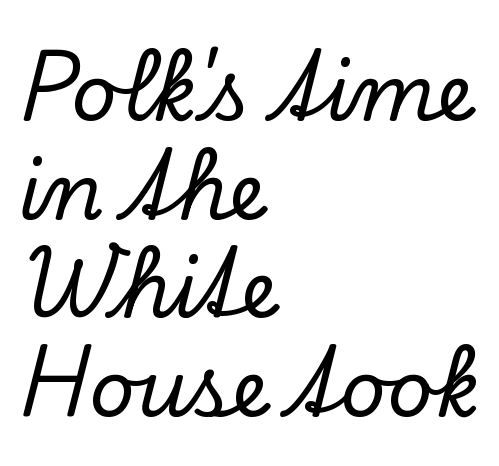
{"serif": "yes", "width": "normal", "stroke_contrast": "low", "x_height": "small", "monospaced": "no", "underline": "no", "align": "left", "line_spacing": "normal", "line_spacing_ratio": 1.25, "letter_spacing": "normal", "letter_spacing_em": 0.0, "glyph_px": 79}
